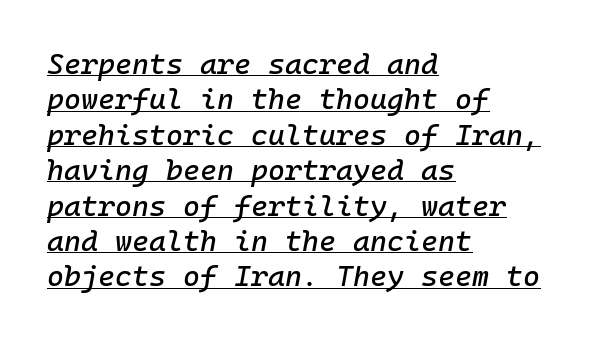
Q: Is the text italic (slanted)? A: Yes, it leans right by about 10 degrees.
Q: Is the text underlined? A: Yes.
Q: How is the paragraph aligned? A: Left-aligned.
Q: Is the spacing between letters normal or unusually wide? A: Normal.
Q: Width (condensed, normal, or wide)? A: Normal.
Q: Stroke contrast? A: Low.
Q: x-height? A: Medium.
Q: Monospaced? A: Yes.
